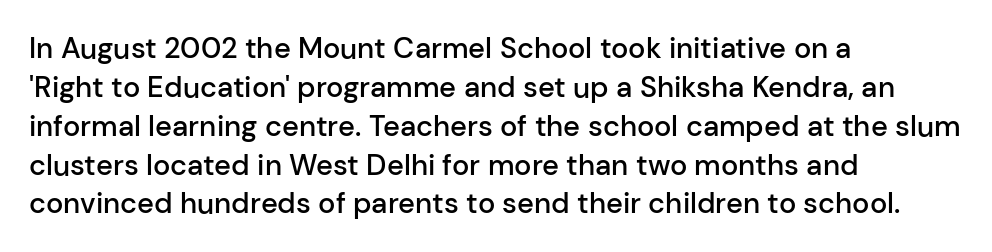
{"serif": "no", "italic": "no", "bold": "semi", "weight": "semibold", "width": "normal", "stroke_contrast": "low", "x_height": "medium", "monospaced": "no", "underline": "no", "align": "left", "line_spacing": "normal", "line_spacing_ratio": 1.34, "letter_spacing": "normal", "letter_spacing_em": 0.0, "glyph_px": 29}
